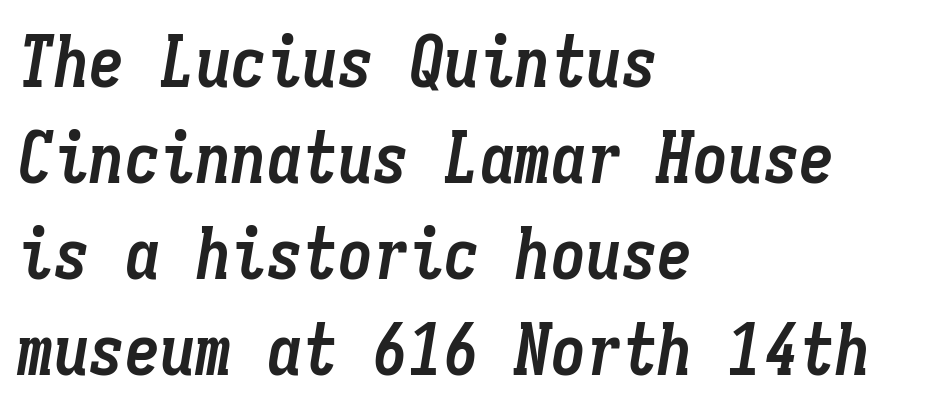
{"italic": "yes", "lean": "right", "slant_degrees": 9, "bold": "yes", "weight": "semibold", "width": "condensed", "stroke_contrast": "low", "x_height": "medium", "monospaced": "yes", "underline": "no", "align": "left", "line_spacing": "normal", "line_spacing_ratio": 1.35, "letter_spacing": "normal", "letter_spacing_em": 0.0, "glyph_px": 71}
